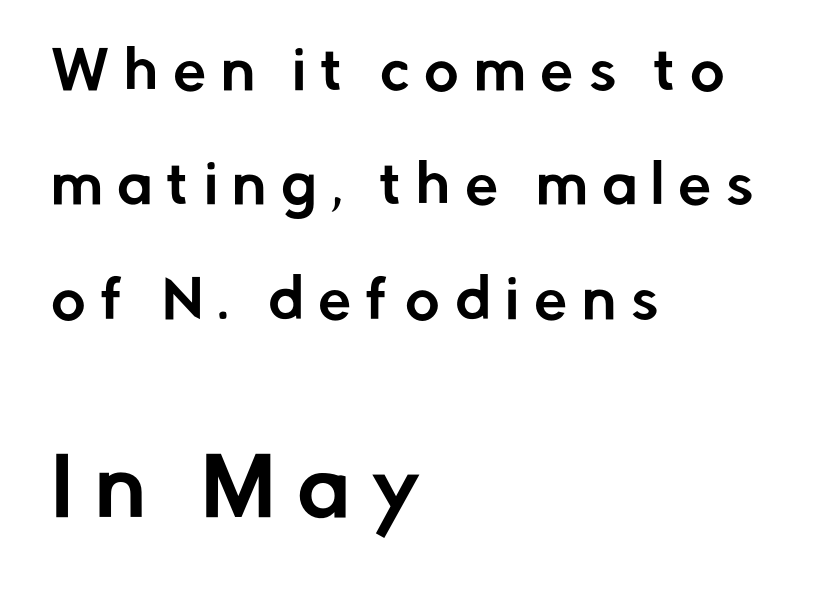
Q: Is the text italic (slanted)? A: No, it is upright.
Q: Is the typeface a serif or a sans-serif typeface? A: Sans-serif.
Q: Is the text underlined? A: No.
Q: How is the paragraph aligned? A: Left-aligned.
Q: Is the spacing between letters normal or unusually wide? A: Unusually wide.
Q: Is the spacing between lines tight, normal or loose? A: Loose.
Q: Which block of text is set in a larger size, the first (top) or the second (bottom)? A: The second (bottom) one.
Q: Width (condensed, normal, or wide)? A: Normal.
Q: Stroke contrast? A: Low.
Q: x-height? A: Medium.
Q: Monospaced? A: No.
